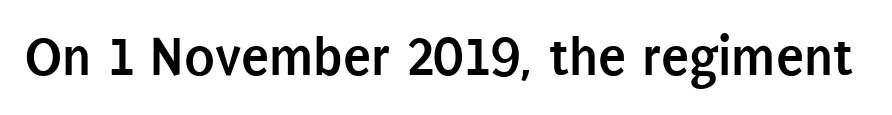
Tracking here is standard; glyphs follow each other at the usual distance. Stroke terminals: plain, sans-serif. Decoration check: the copy has no underline. The lettering stays uniformly vertical, giving the passage a roman look. Students, this is bold: see how much ink each stroke carries. Here the designer chose a conventional face with non-uniform glyph widths.
